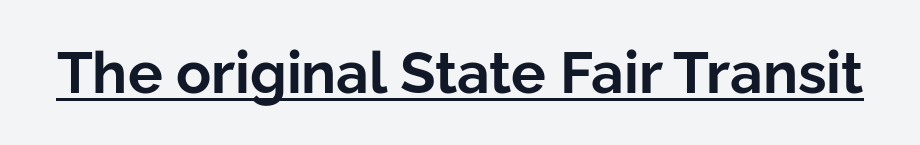
The image shows 58 px bold sans-serif type, upright; set normal letter spacing, underlined; low stroke contrast and a medium x-height.
